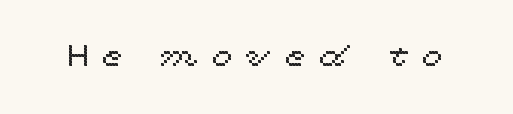
Nobody drew a line under any word here. There is plenty of visible air inserted between adjacent glyphs. A typesetter would call this proportional, since set widths differ per character.
